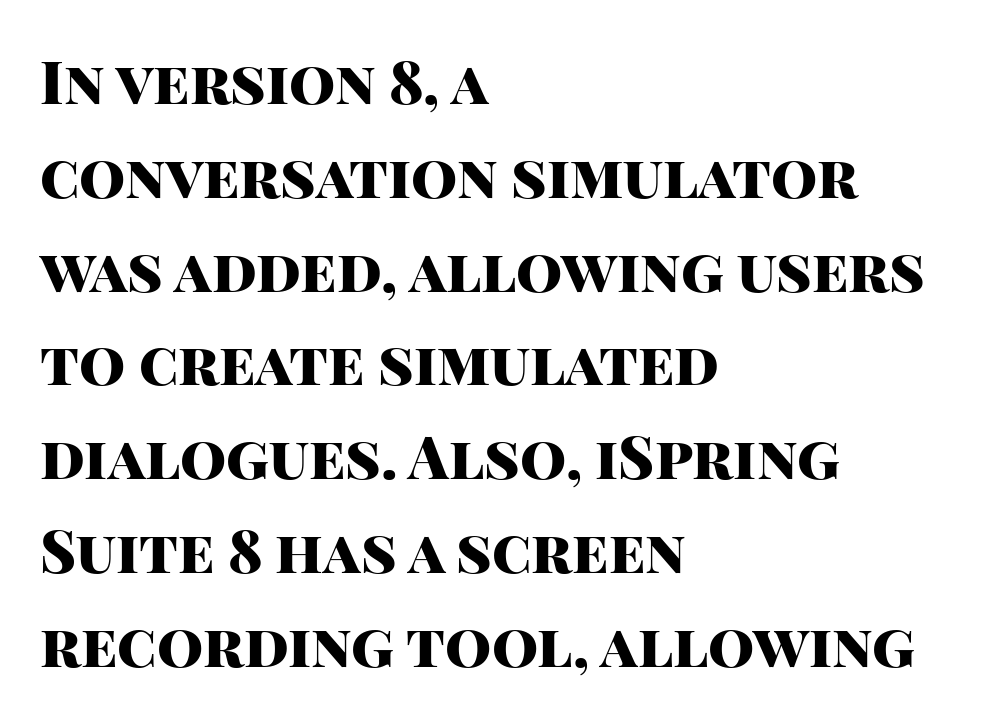
{"serif": "no", "italic": "no", "bold": "yes", "weight": "heavy", "width": "normal", "stroke_contrast": "high", "x_height": "large", "monospaced": "no", "underline": "no", "align": "left", "line_spacing": "normal", "line_spacing_ratio": 1.59, "letter_spacing": "normal", "letter_spacing_em": 0.0, "glyph_px": 59}
